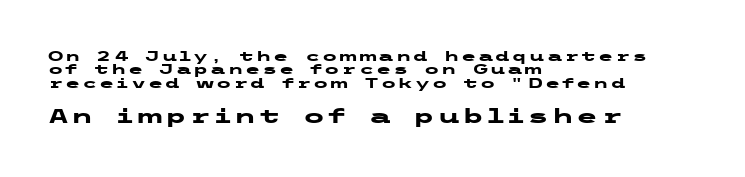
The image shows 20 px bold type, upright; set left-aligned, tight line spacing (0.96x), not underlined; the second (bottom) block is 1.43x larger.
